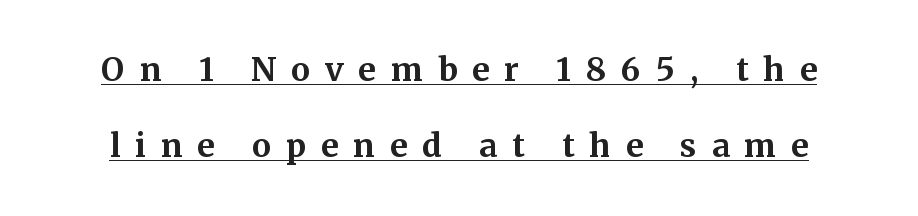
The image shows 32 px bold serif type, upright; set loose line spacing (2.38x), unusually wide letter spacing (+0.47 em), underlined; medium stroke contrast and a medium x-height.
